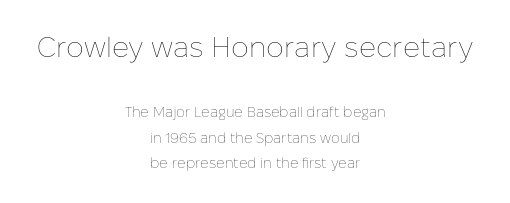
Q: Is the text bold? A: No.
Q: Is the text italic (slanted)? A: No, it is upright.
Q: Is the text underlined? A: No.
Q: How is the paragraph aligned? A: Centered.
Q: Is the spacing between letters normal or unusually wide? A: Normal.
Q: Which block of text is set in a larger size, the first (top) or the second (bottom)? A: The first (top) one.
Q: Width (condensed, normal, or wide)? A: Normal.
Q: Stroke contrast? A: Low.
Q: x-height? A: Medium.
Q: Monospaced? A: No.
